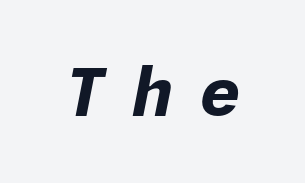
Q: Is the text bold? A: Yes.
Q: Is the text italic (slanted)? A: Yes, it leans right by about 11 degrees.
Q: Is the text underlined? A: No.
Q: Is the spacing between letters normal or unusually wide? A: Unusually wide.
Q: Width (condensed, normal, or wide)? A: Normal.
Q: Stroke contrast? A: Low.
Q: x-height? A: Medium.
